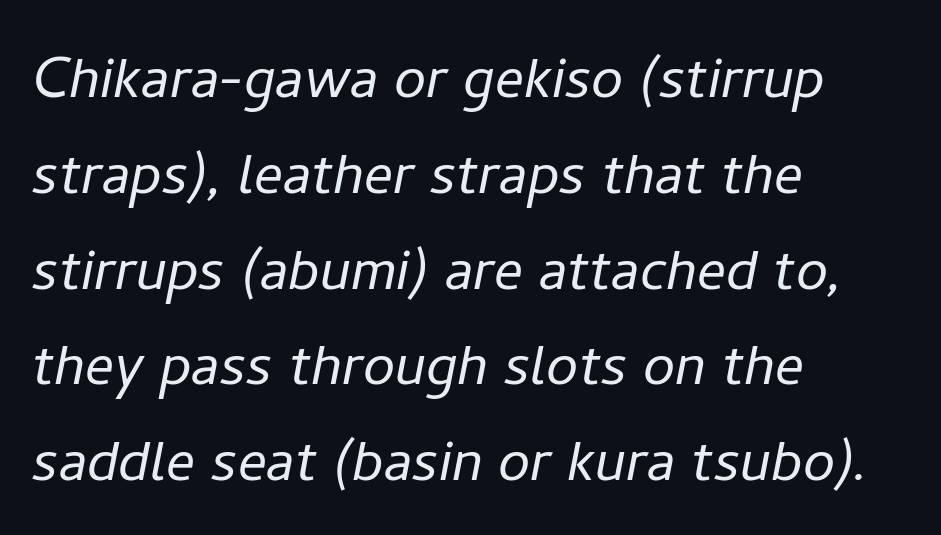
{"italic": "yes", "lean": "right", "slant_degrees": 11, "bold": "no", "weight": "light", "width": "normal", "stroke_contrast": "low", "x_height": "medium", "monospaced": "no", "underline": "no", "align": "left", "line_spacing": "normal", "line_spacing_ratio": 1.33, "letter_spacing": "normal", "letter_spacing_em": 0.0, "glyph_px": 72}
